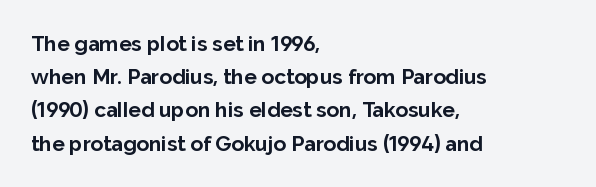
Q: Is the text bold? A: Yes.
Q: Is the text italic (slanted)? A: No, it is upright.
Q: Is the text underlined? A: No.
Q: How is the paragraph aligned? A: Left-aligned.
Q: Is the spacing between letters normal or unusually wide? A: Normal.
Q: Is the spacing between lines tight, normal or loose? A: Normal.
